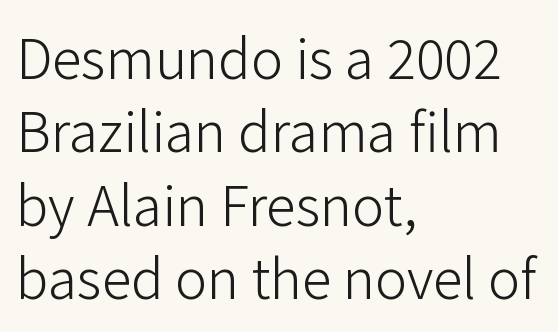
Each letter keeps its own natural width here, so spacing adapts to shape. Short and long lines alike share a common starting point at left. The tracking reads as untouched default to a designer's eye. These lines are composed in type without serifs.
